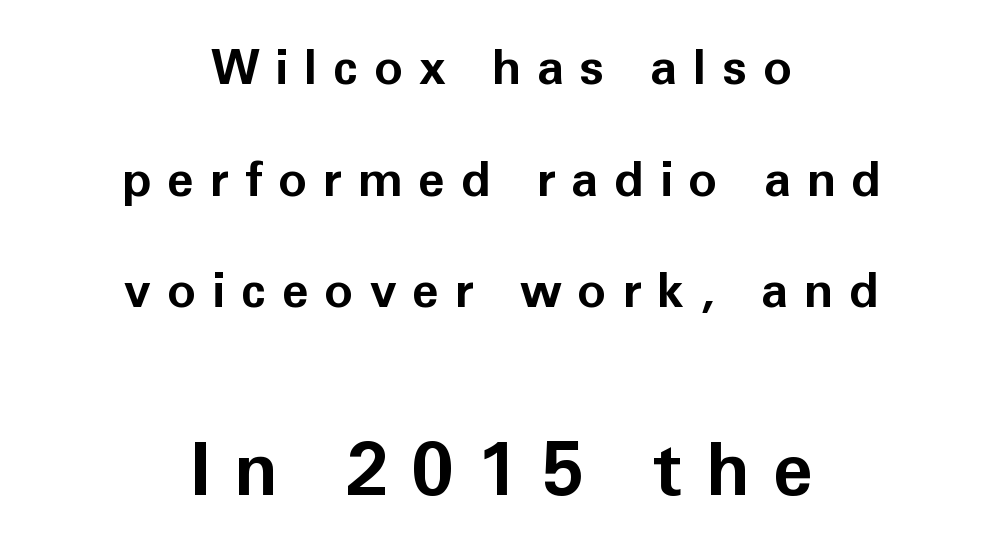
The image shows 73 px bold sans-serif type, upright; set centered, loose line spacing (2.28x), unusually wide letter spacing (+0.32 em), not underlined; the second (bottom) block is 1.49x larger; low stroke contrast and a medium x-height.
